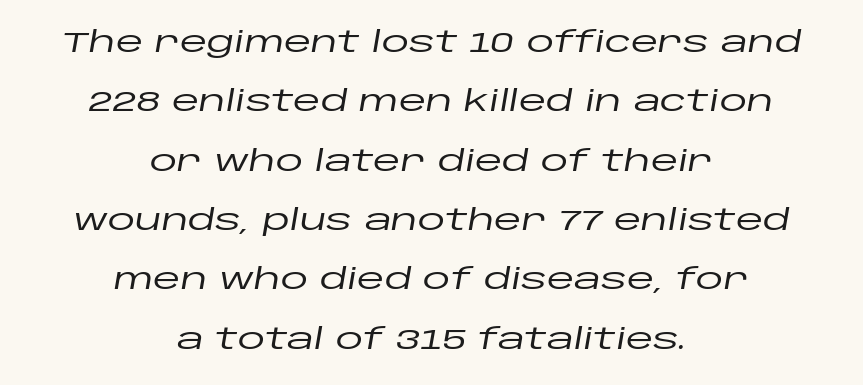
This sample uses an oblique cut, with every glyph tilted off the vertical. Descender tails drop into unmarked territory. The lines in this sample share a center point and differ in where they start and stop. Compared with typical paragraphs, the rows here are farther apart. Is this a fixed-width face? No — the glyphs have proportional, varying widths. Standard letterfit; no display-style spreading of the glyphs.
